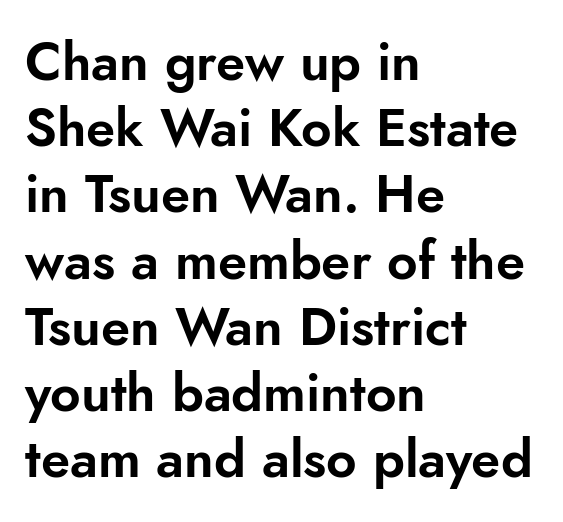
Q: Is the text italic (slanted)? A: No, it is upright.
Q: Is the typeface a serif or a sans-serif typeface? A: Sans-serif.
Q: Is the text underlined? A: No.
Q: How is the paragraph aligned? A: Left-aligned.
Q: Is the spacing between letters normal or unusually wide? A: Normal.
Q: Is the spacing between lines tight, normal or loose? A: Normal.
Q: Width (condensed, normal, or wide)? A: Normal.
Q: Stroke contrast? A: Low.
Q: x-height? A: Small.
Q: Monospaced? A: No.
